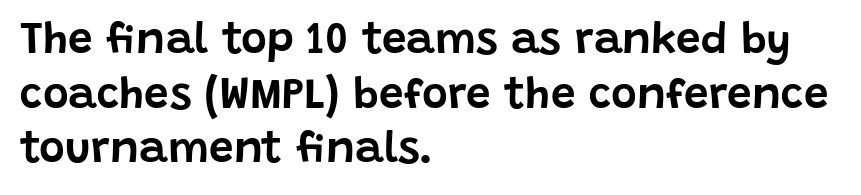
Upright lettering throughout. Short and long lines alike share a common starting point at left. Character widths vary here, with narrow letters taking less room than wide ones. The baseline area is clear.
